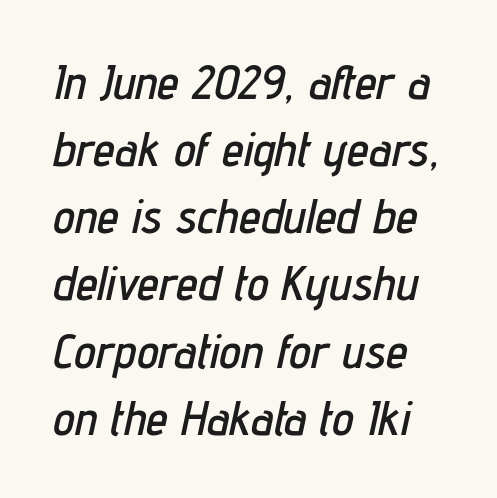
The image shows 49 px condensed type, italic (leaning right); set left-aligned, normal line spacing (1.37x), normal letter spacing, not underlined; low stroke contrast and a medium x-height.
